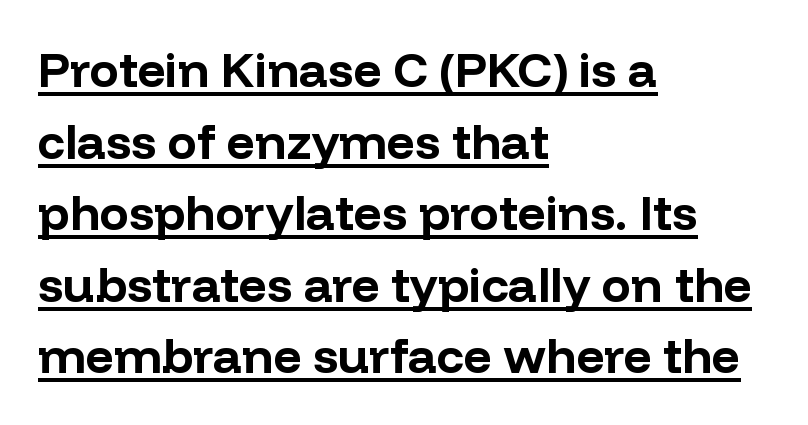
Each line starts at the same left margin while the right side varies. These lines are rendered in a variable-pitch font. Each line of the rendering has a horizontal stroke beneath the glyphs. These lines carry a lot of weight — the face is fully bold.
